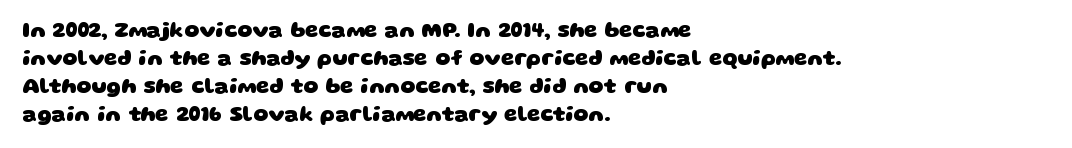
{"bold": "yes", "underline": "no", "align": "left", "line_spacing": "normal", "line_spacing_ratio": 1.34, "letter_spacing": "normal", "letter_spacing_em": 0.0, "glyph_px": 21}
